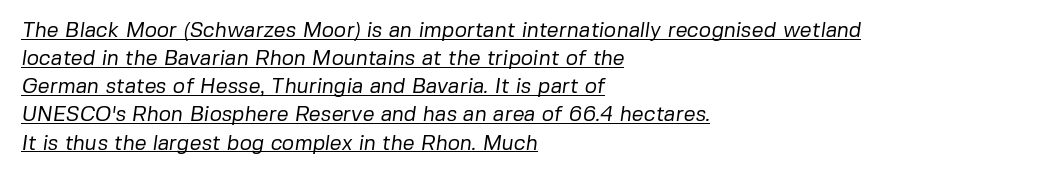
The image shows 21 px text type; set left-aligned, normal line spacing (1.34x), normal letter spacing, underlined.
